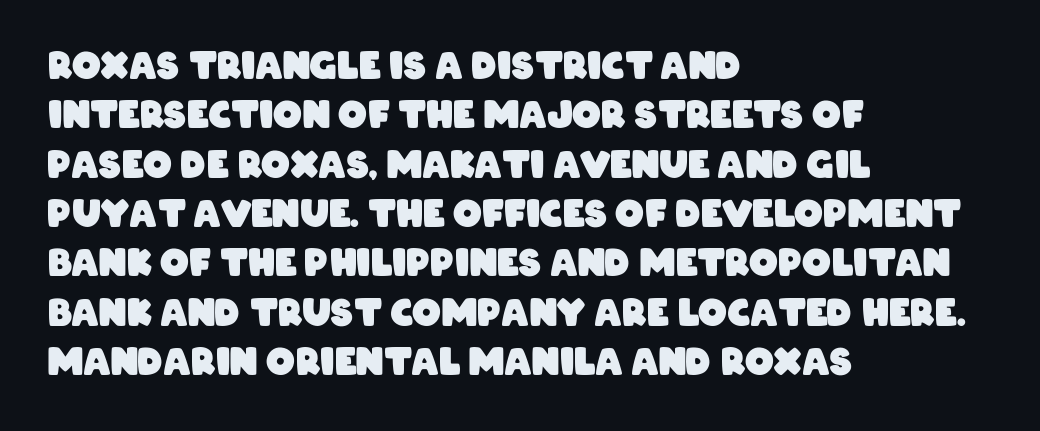
Honestly, there is no underline to notice here at all. The letters carry no serifs — their stems end cleanly without finishing strokes. Letter spacing: default. Typeset ragged right — the left edge is the straight one. The letters advance in unequal steps, a hallmark of proportional type. Set as a true bold cut, around the 700 mark.
